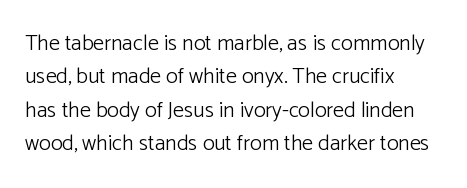
Q: Is the text bold? A: No.
Q: Is the text italic (slanted)? A: No, it is upright.
Q: Is the text underlined? A: No.
Q: How is the paragraph aligned? A: Left-aligned.
Q: Is the spacing between letters normal or unusually wide? A: Normal.
Q: Is the spacing between lines tight, normal or loose? A: Normal.
